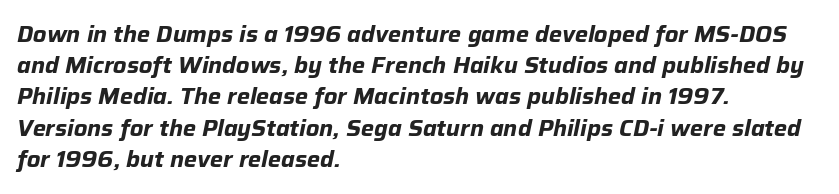
Q: Is the text bold? A: Yes.
Q: Is the text italic (slanted)? A: Yes, it leans right by about 12 degrees.
Q: Is the text underlined? A: No.
Q: How is the paragraph aligned? A: Left-aligned.
Q: Is the spacing between letters normal or unusually wide? A: Normal.
Q: Is the spacing between lines tight, normal or loose? A: Normal.
